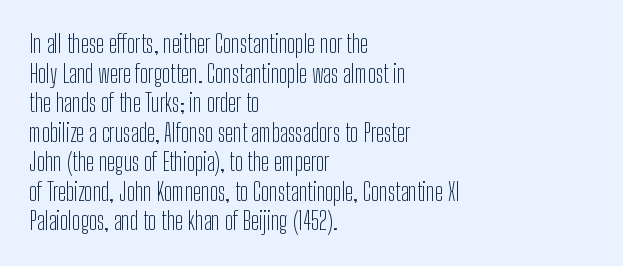
Words appear dense and cohesive because spacing is normal. Stem width sits at or under what a default text font uses. Honestly, there is no underline to notice here at all. The lettering stays uniformly vertical, giving the passage a roman look.
